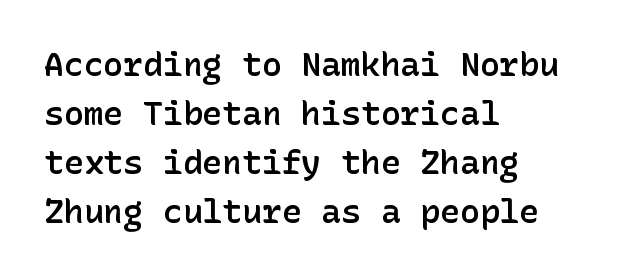
How would I describe the line gaps? Plain and ordinary. Typeset ragged right — the left edge is the straight one. Here the glyphs are tracked normally, forming tight word shapes. As a designer I'd log this as weight 600, semibold.
